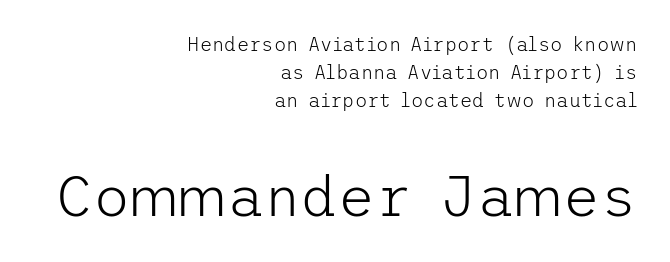
{"serif": "no", "italic": "no", "bold": "no", "weight": "light", "width": "normal", "stroke_contrast": "low", "x_height": "medium", "underline": "no", "align": "right", "line_spacing": "normal", "line_spacing_ratio": 1.48, "letter_spacing": "normal", "letter_spacing_em": 0.0, "larger_block": "second", "size_ratio": 3.0, "glyph_px": 57}
